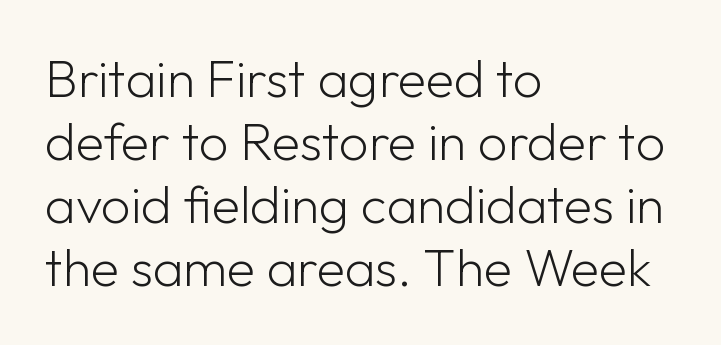
Q: Is the text bold? A: No.
Q: Is the text italic (slanted)? A: No, it is upright.
Q: Is the typeface a serif or a sans-serif typeface? A: Sans-serif.
Q: Is the text underlined? A: No.
Q: How is the paragraph aligned? A: Left-aligned.
Q: Is the spacing between letters normal or unusually wide? A: Normal.
Q: Width (condensed, normal, or wide)? A: Normal.
Q: Stroke contrast? A: Low.
Q: x-height? A: Medium.
Q: Monospaced? A: No.
